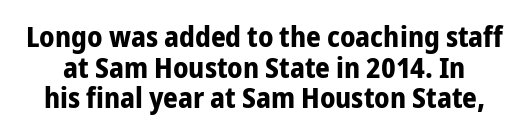
The image shows 29 px bold, condensed sans-serif type, upright; set tight line spacing (1.06x), normal letter spacing, not underlined; low stroke contrast and a medium x-height.
